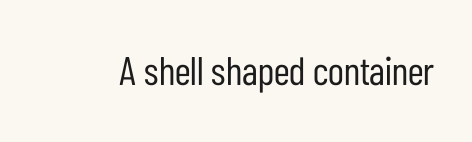
Stroke mass is kept to a normal reading level or below. Each letter keeps its own natural width here, so spacing adapts to shape. Honestly, there is no underline to notice here at all. The specimen reads as upright at a glance.
